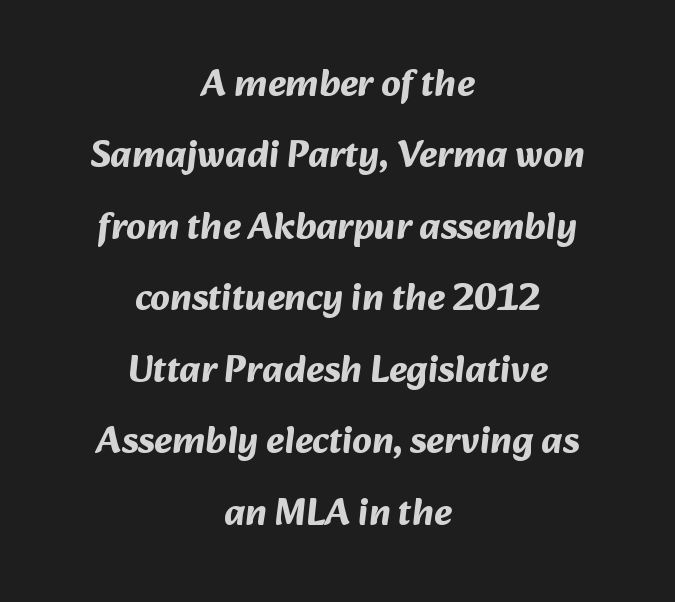
Letterform terminals end flat and unadorned throughout the passage. Check under the words: just untouched page. The rendering keeps characters at their native spacing. The characters look thick and weighty, a clear bold.
